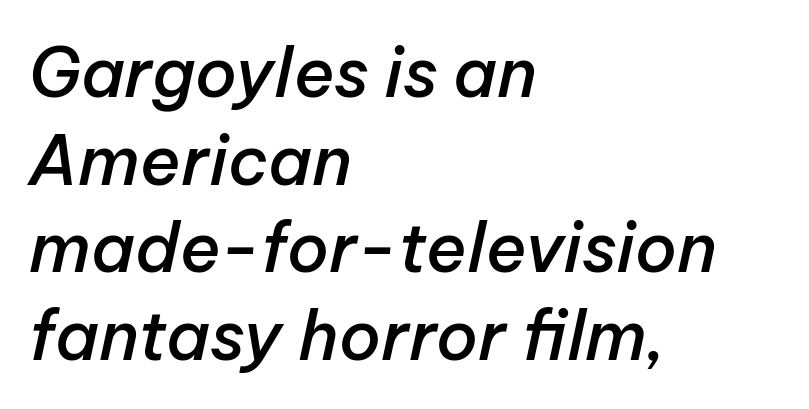
The image shows 68 px semibold type, italic (leaning right); set left-aligned, normal line spacing (1.29x), normal letter spacing, not underlined; low stroke contrast and a medium x-height.
